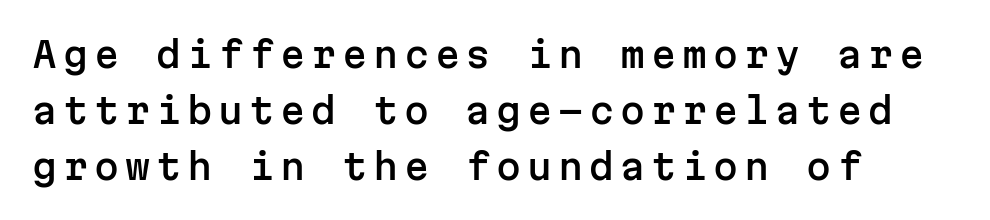
The image shows 36 px sans-serif type, upright, monospaced; set left-aligned, normal line spacing (1.55x), not underlined; low stroke contrast and a medium x-height.
